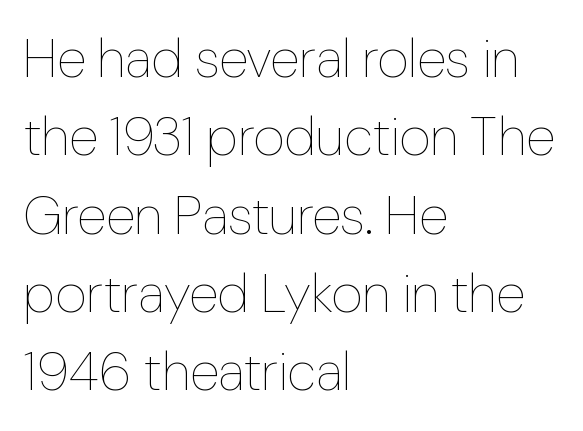
Q: Is the text bold? A: No.
Q: Is the text italic (slanted)? A: No, it is upright.
Q: Is the text underlined? A: No.
Q: How is the paragraph aligned? A: Left-aligned.
Q: Is the spacing between letters normal or unusually wide? A: Normal.
Q: Is the spacing between lines tight, normal or loose? A: Normal.
Q: Width (condensed, normal, or wide)? A: Normal.
Q: Stroke contrast? A: Low.
Q: x-height? A: Medium.
Q: Monospaced? A: No.
